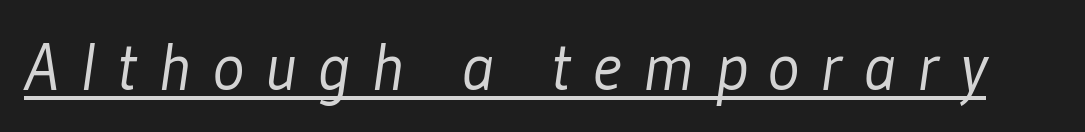
The font is comparable to plain body text, perhaps lighter. The rendering shows plain stroke endings on the letterforms — a sans-serif design. Each word looks stretched out because of the extra space between its letters. This sample carries an underscore along the baseline area.
